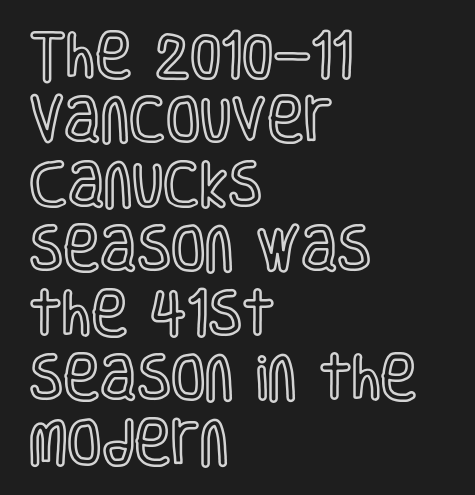
The image shows 50 px condensed type, upright; set left-aligned, normal line spacing (1.29x), normal letter spacing, not underlined; a large x-height.
